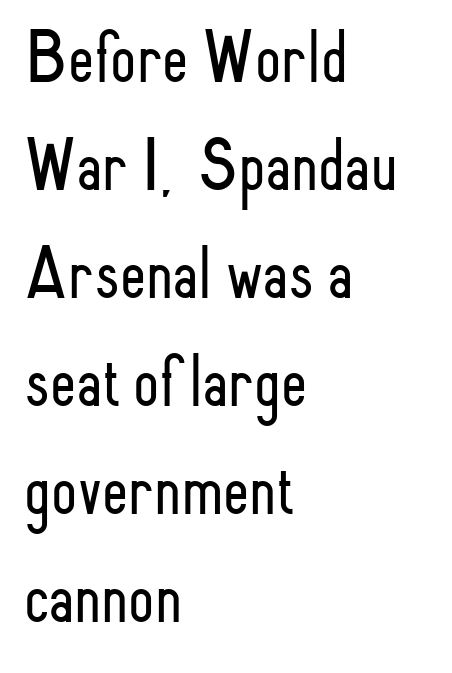
{"serif": "no", "italic": "no", "bold": "no", "weight": "light", "width": "condensed", "stroke_contrast": "low", "x_height": "small", "monospaced": "no", "underline": "no", "align": "left", "line_spacing": "normal", "line_spacing_ratio": 1.44, "letter_spacing": "normal", "letter_spacing_em": 0.0, "glyph_px": 75}
